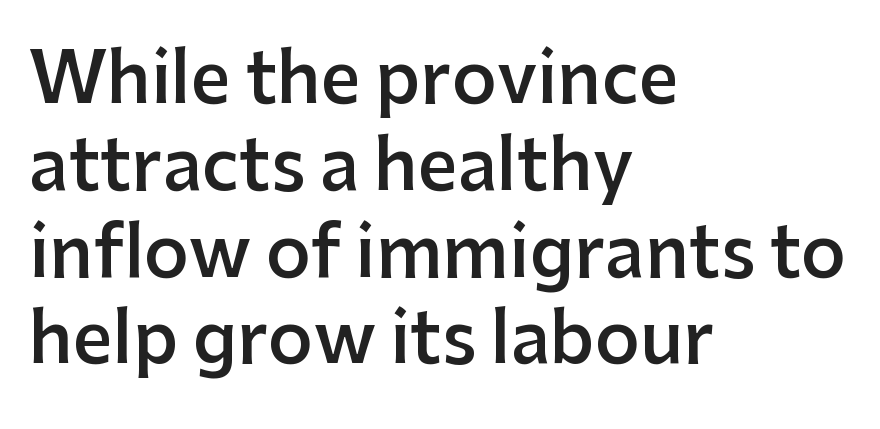
The area under the type is left untouched. In terms of letterspacing, this is plain default setting. Tall strokes in this sample are plumb rather than angled. The lines are quadded left. Nope, no serifs anywhere on these letters. The letters advance in unequal steps, a hallmark of proportional type.
